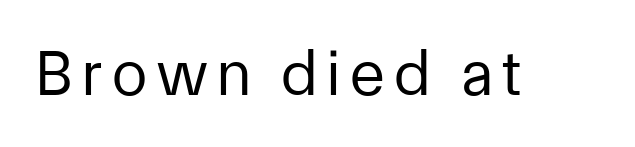
Here the designer chose a conventional face with non-uniform glyph widths. Ordinary non-slanted type is in use. Bare-footed words on every line. No feet cap the strokes, marking this as sans-serif type. On a weight scale, this lands at 450 or below.
